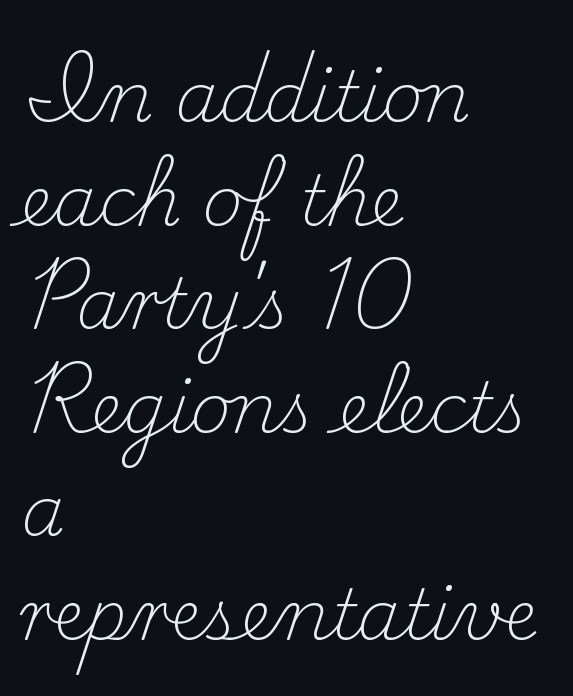
In CSS terms this would be text-align: left. Characters follow at the spacing the type designer built in. Baseline-to-baseline distance is the conventional proportion of letter height.
